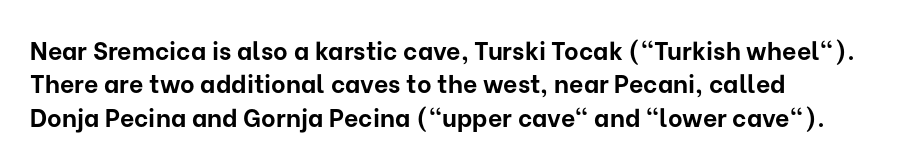
Q: Is the text bold? A: Yes.
Q: Is the text italic (slanted)? A: No, it is upright.
Q: Is the text underlined? A: No.
Q: How is the paragraph aligned? A: Left-aligned.
Q: Is the spacing between letters normal or unusually wide? A: Normal.
Q: Is the spacing between lines tight, normal or loose? A: Normal.
